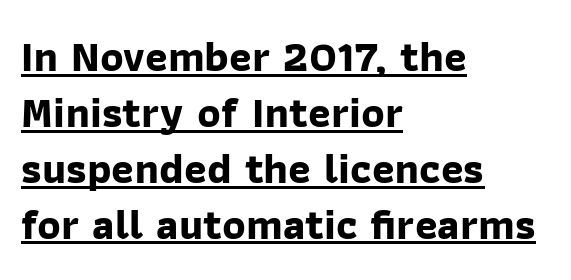
The image shows 43 px bold sans-serif type; set left-aligned, normal line spacing (1.3x), normal letter spacing, underlined; low stroke contrast and a medium x-height.
